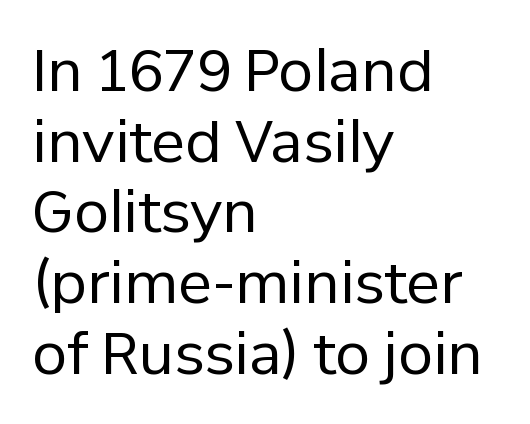
Stroke thickness stays within the range of a standard reading face or lighter. The lines in this sample share a left origin and differ only in where they stop. Words appear dense and cohesive because spacing is normal. The face used here is proportionally spaced, like ordinary book or web type. Grotesque or geometric, the face here clearly has no serifs.
